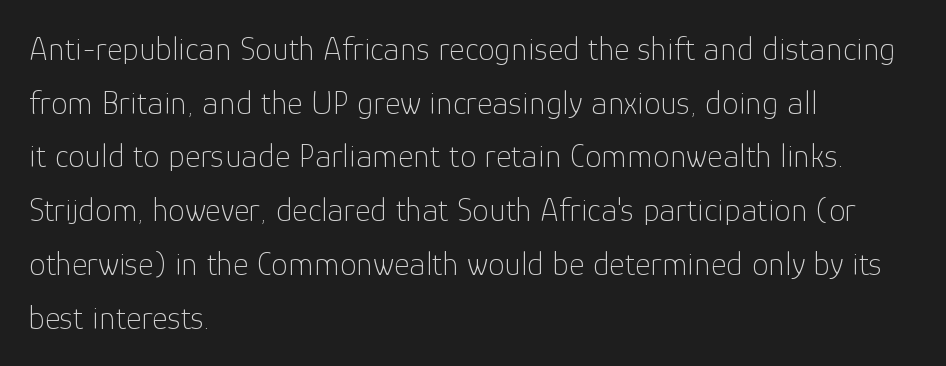
The image shows 34 px thin sans-serif type, upright; set left-aligned, normal line spacing (1.58x), normal letter spacing, not underlined; low stroke contrast and a medium x-height.
